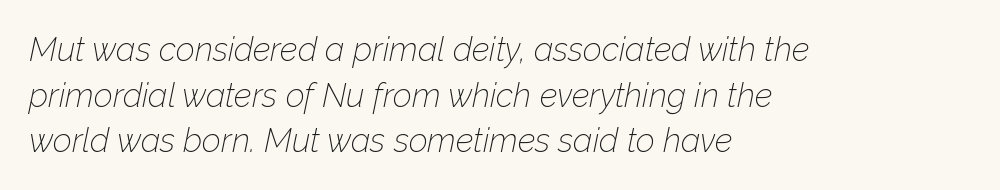
The image shows 33 px thin type, italic (leaning right); set left-aligned, normal line spacing (1.38x), normal letter spacing, not underlined; low stroke contrast and a medium x-height.
